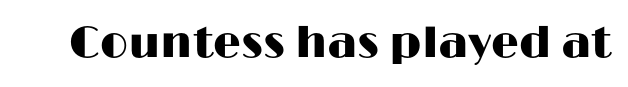
{"serif": "no", "italic": "no", "width": "wide", "stroke_contrast": "high", "x_height": "medium", "monospaced": "no", "underline": "no", "letter_spacing": "normal", "letter_spacing_em": 0.0, "glyph_px": 44}
